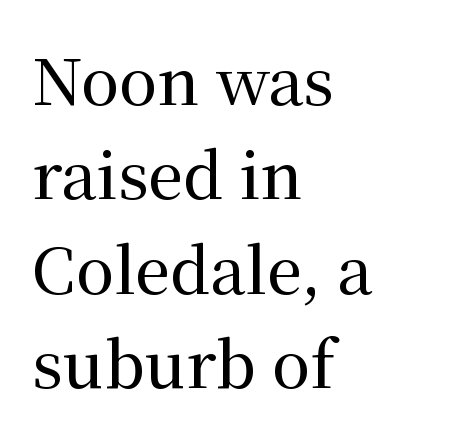
Q: Is the text italic (slanted)? A: No, it is upright.
Q: Is the typeface a serif or a sans-serif typeface? A: Serif.
Q: Is the text underlined? A: No.
Q: How is the paragraph aligned? A: Left-aligned.
Q: Is the spacing between letters normal or unusually wide? A: Normal.
Q: Is the spacing between lines tight, normal or loose? A: Normal.
Q: Width (condensed, normal, or wide)? A: Normal.
Q: Stroke contrast? A: Medium.
Q: x-height? A: Medium.
Q: Monospaced? A: No.
